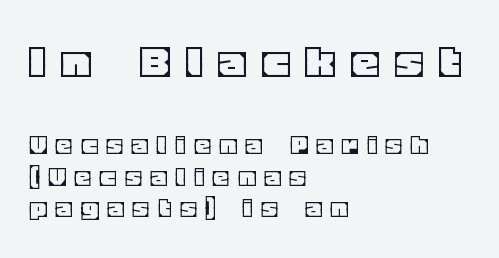
Q: Is the text italic (slanted)? A: No, it is upright.
Q: Is the text underlined? A: No.
Q: How is the paragraph aligned? A: Left-aligned.
Q: Is the spacing between letters normal or unusually wide? A: Unusually wide.
Q: Is the spacing between lines tight, normal or loose? A: Tight.
Q: Which block of text is set in a larger size, the first (top) or the second (bottom)? A: The first (top) one.
Q: Width (condensed, normal, or wide)? A: Normal.
Q: x-height? A: Large.
Q: Monospaced? A: No.
